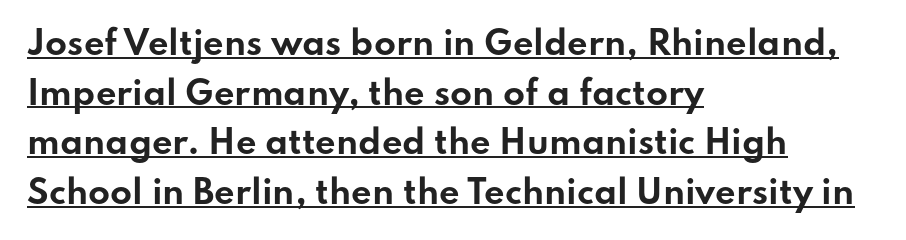
{"serif": "no", "italic": "no", "bold": "yes", "weight": "bold", "width": "wide", "stroke_contrast": "low", "x_height": "small", "monospaced": "no", "underline": "yes", "align": "left", "line_spacing": "normal", "line_spacing_ratio": 1.55, "letter_spacing": "normal", "letter_spacing_em": 0.0, "glyph_px": 32}
